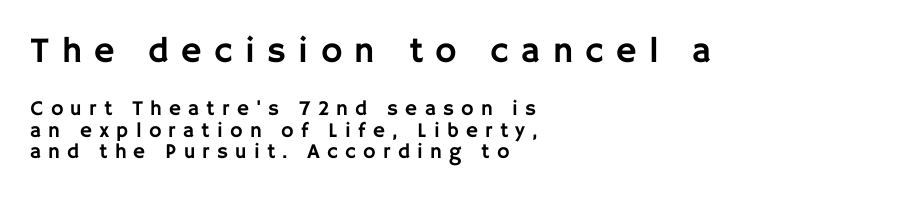
The specimen reads as upright at a glance. No word sits above an underline. Letterform terminals end flat and unadorned throughout the passage. Think of a printed novel: that variable character pitch is what you see here.
